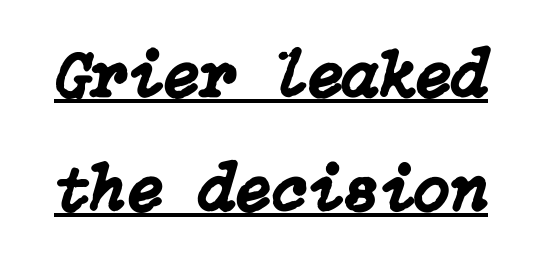
The image shows 66 px text type, italic (leaning right); set line spacing 1.72x, normal letter spacing, underlined; low stroke contrast and a medium x-height.
